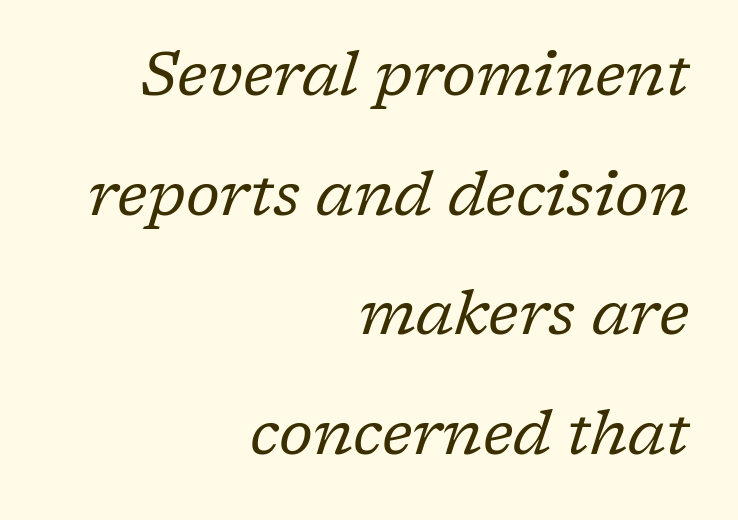
Yep, that's italic — everything's leaning. Rule under the text: the space is simply empty. The passage shown is typeset with a serif family. Teacher's note: observe the even right margin — that is flush-right alignment. Loosely led — the rows are spread out.
